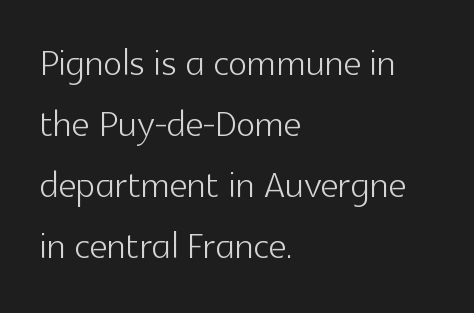
This sample uses plain, unmodified letter spacing. The compositor pushed each line to the left boundary. The cut favours lightness, reaching ordinary text weight at its darkest. This sample has the flowing, uneven cadence of proportional lettering. You can tell it's not italic because the verticals are truly vertical. The foot of each line stays bare and open.
